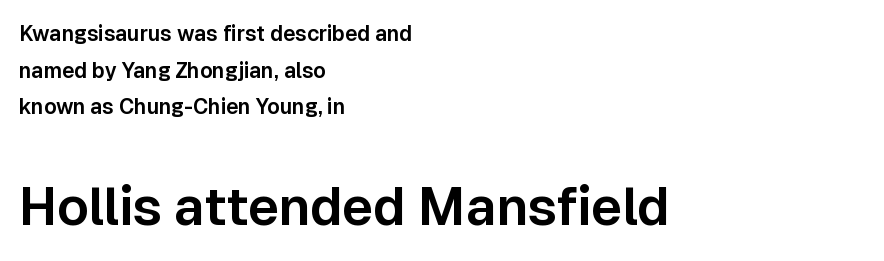
The image shows 53 px sans-serif type, upright; set left-aligned, line spacing 1.74x, normal letter spacing, not underlined; the second (bottom) block is 2.52x larger; low stroke contrast and a medium x-height.
